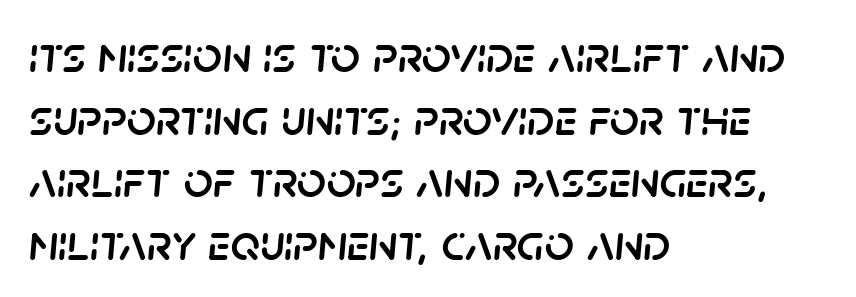
Q: Is the text italic (slanted)? A: Yes, it leans right by about 5 degrees.
Q: Is the text underlined? A: No.
Q: How is the paragraph aligned? A: Left-aligned.
Q: Is the spacing between letters normal or unusually wide? A: Normal.
Q: Width (condensed, normal, or wide)? A: Normal.
Q: Stroke contrast? A: Low.
Q: x-height? A: Large.
Q: Monospaced? A: No.
